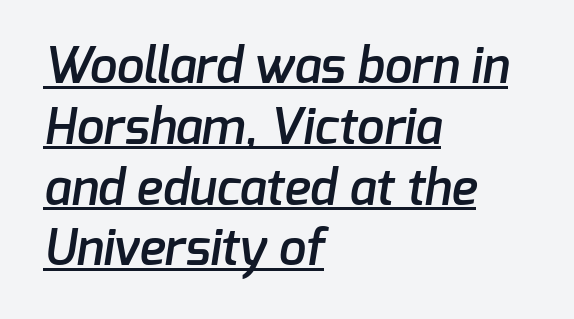
The image shows 49 px semibold sans-serif type; set left-aligned, line spacing 1.24x, normal letter spacing, underlined; low stroke contrast and a medium x-height.
